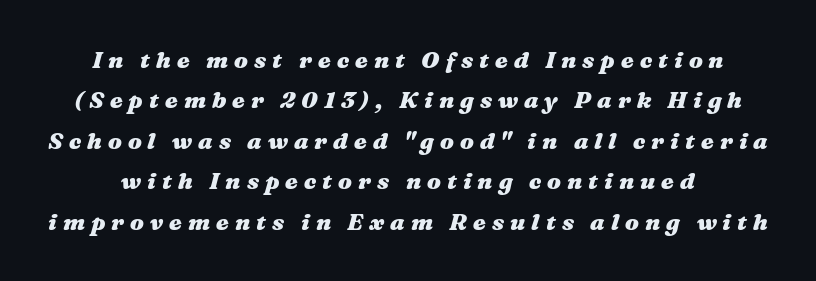
{"italic": "yes", "lean": "right", "slant_degrees": 16, "bold": "yes", "underline": "no", "line_spacing_ratio": 1.76, "letter_spacing": "wide", "letter_spacing_em": 0.26, "glyph_px": 23}
